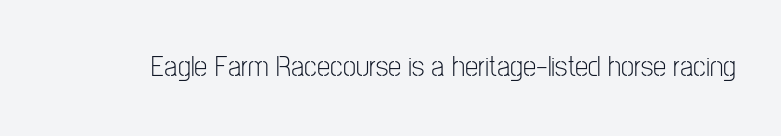
The image shows 30 px light, condensed sans-serif type, upright; set normal letter spacing, not underlined; low stroke contrast and a medium x-height.
